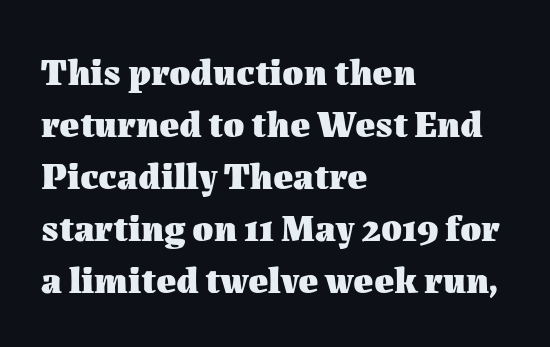
Q: Is the text bold? A: Yes.
Q: Is the text italic (slanted)? A: No, it is upright.
Q: Is the text underlined? A: No.
Q: How is the paragraph aligned? A: Left-aligned.
Q: Is the spacing between letters normal or unusually wide? A: Normal.
Q: Is the spacing between lines tight, normal or loose? A: Normal.
Q: Width (condensed, normal, or wide)? A: Normal.
Q: Stroke contrast? A: Medium.
Q: x-height? A: Medium.
Q: Monospaced? A: No.
